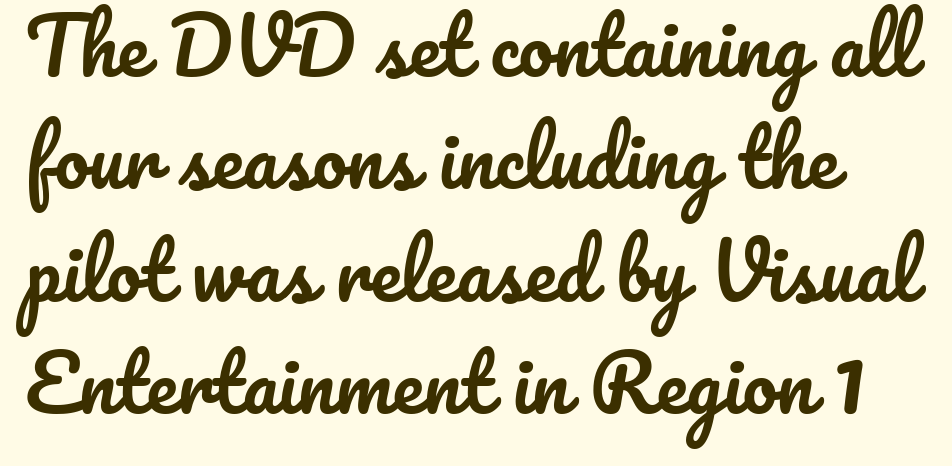
Each letter keeps its own natural width here, so spacing adapts to shape. Vertically, the passage feels balanced, rows spaced as you'd expect. Short note: letters normally spaced. Underlining? Definitely not there.
